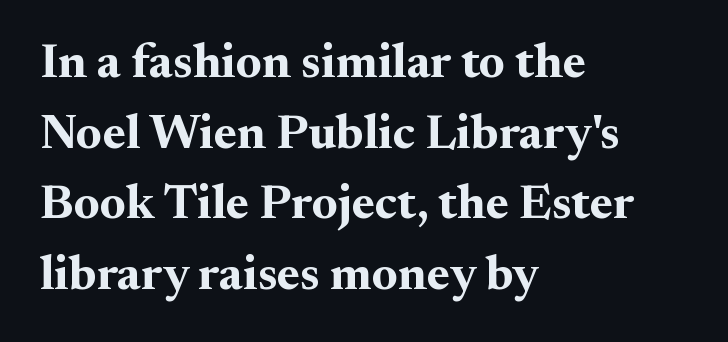
The image shows 49 px bold serif type, upright; set left-aligned, normal line spacing (1.44x), normal letter spacing, not underlined; medium stroke contrast and a small x-height.
